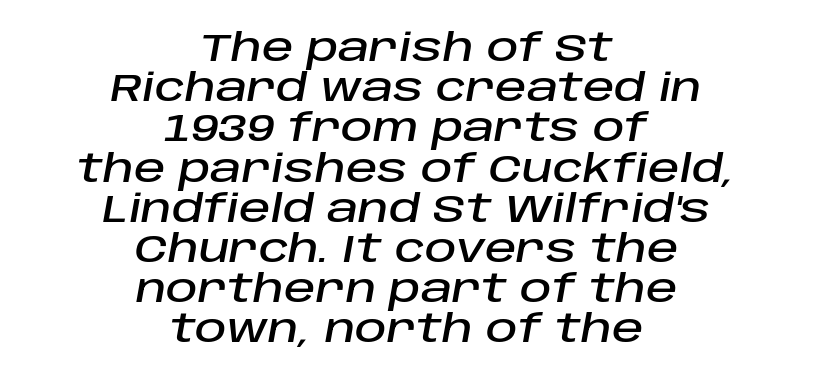
Q: Is the text italic (slanted)? A: Yes, it leans right by about 10 degrees.
Q: Is the text underlined? A: No.
Q: How is the paragraph aligned? A: Centered.
Q: Is the spacing between letters normal or unusually wide? A: Normal.
Q: Is the spacing between lines tight, normal or loose? A: Tight.
Q: Width (condensed, normal, or wide)? A: Normal.
Q: Stroke contrast? A: Low.
Q: x-height? A: Large.
Q: Monospaced? A: No.
